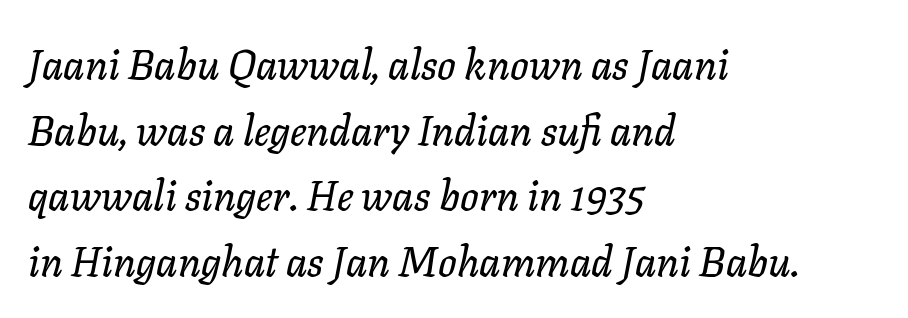
Q: Is the text italic (slanted)? A: Yes, it leans right by about 11 degrees.
Q: Is the text underlined? A: No.
Q: How is the paragraph aligned? A: Left-aligned.
Q: Is the spacing between letters normal or unusually wide? A: Normal.
Q: Is the spacing between lines tight, normal or loose? A: Normal.
Q: Width (condensed, normal, or wide)? A: Normal.
Q: Stroke contrast? A: Low.
Q: x-height? A: Medium.
Q: Monospaced? A: No.
